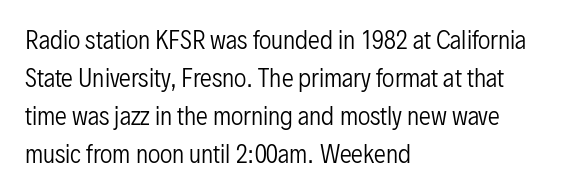
The image shows 24 px text type, upright; set left-aligned, normal line spacing (1.58x), normal letter spacing, not underlined.
